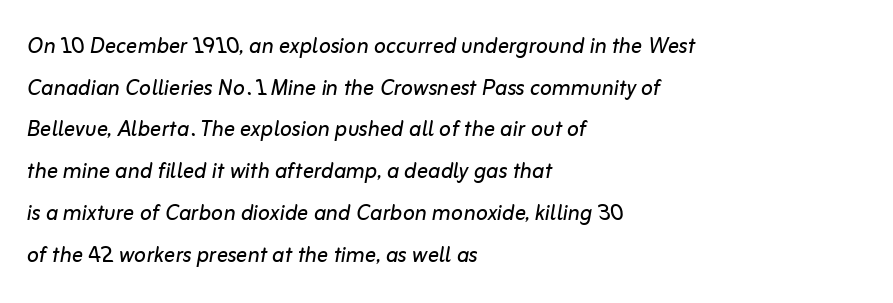
Whoever set this chose a conventional vertical rhythm. Nobody touched the tracking dial on this one. Is this a heavy cut? Hardly; it is regular or lighter. There's an unmistakable incline to the writing here.
